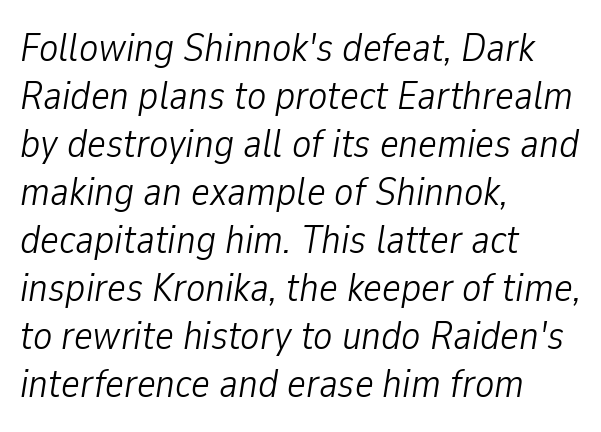
{"italic": "yes", "lean": "right", "slant_degrees": 9, "bold": "no", "weight": "light", "width": "condensed", "stroke_contrast": "low", "x_height": "medium", "monospaced": "no", "underline": "no", "align": "left", "line_spacing_ratio": 1.2, "letter_spacing": "normal", "letter_spacing_em": 0.0, "glyph_px": 40}
